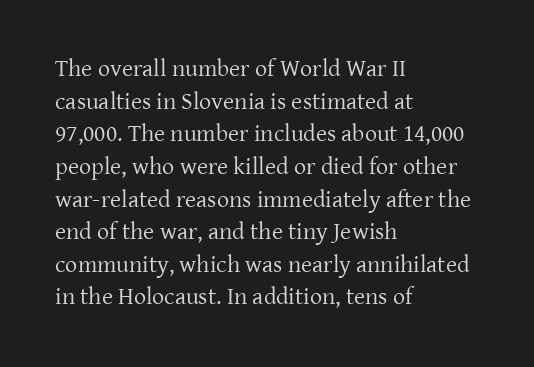
Q: Is the text bold? A: No.
Q: Is the text italic (slanted)? A: No, it is upright.
Q: Is the text underlined? A: No.
Q: How is the paragraph aligned? A: Left-aligned.
Q: Is the spacing between letters normal or unusually wide? A: Normal.
Q: Is the spacing between lines tight, normal or loose? A: Normal.
